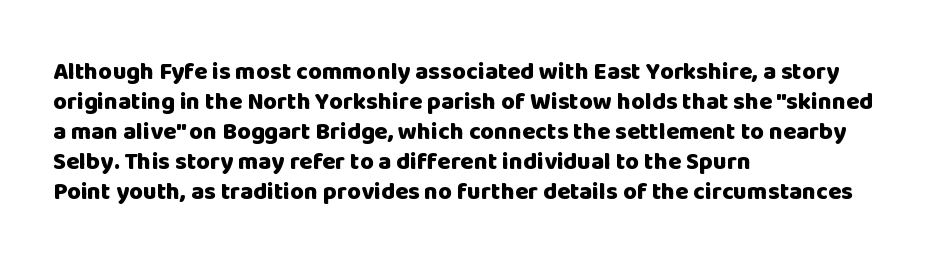
Q: Is the text bold? A: Yes.
Q: Is the text italic (slanted)? A: No, it is upright.
Q: Is the text underlined? A: No.
Q: How is the paragraph aligned? A: Left-aligned.
Q: Is the spacing between letters normal or unusually wide? A: Normal.
Q: Is the spacing between lines tight, normal or loose? A: Normal.
